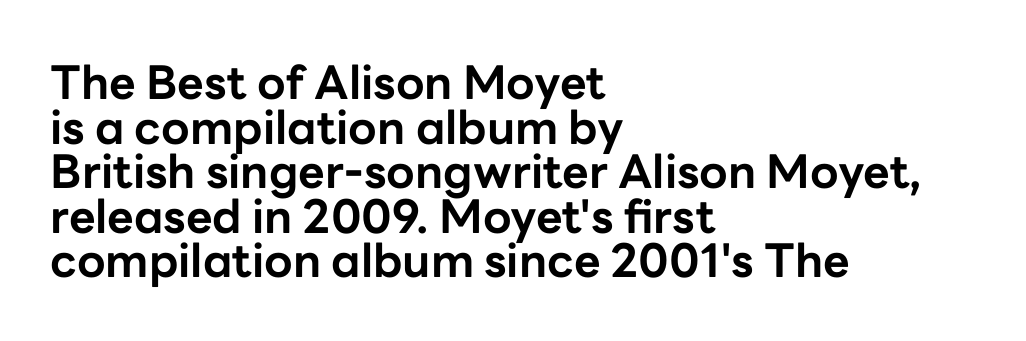
The specimen reads as upright at a glance. No word sits above an underline. The gaps between neighbouring characters are ordinary and unremarkable. Emphasis by weight is at full strength: bold.
